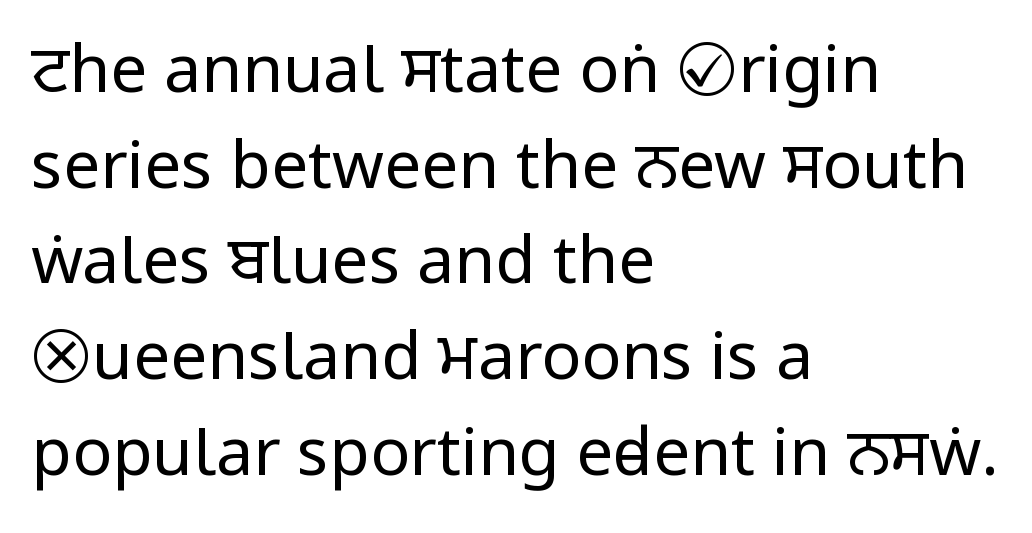
The image shows 66 px regular-weight, condensed sans-serif type, upright; set left-aligned, normal line spacing (1.45x), normal letter spacing, not underlined; low stroke contrast and a large x-height.
